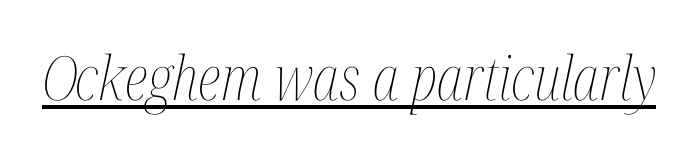
The image shows 61 px thin, condensed type, italic (leaning right); set normal letter spacing, underlined; medium stroke contrast and a medium x-height.
